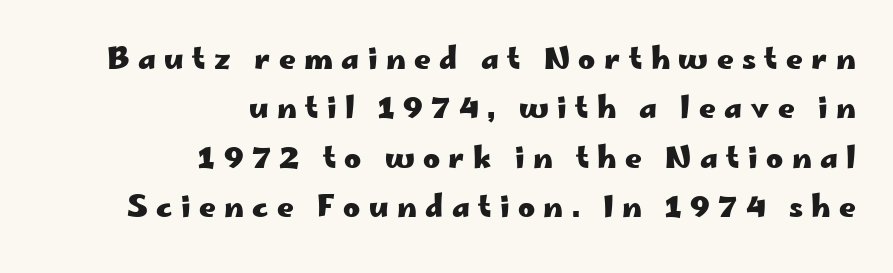
The image shows 29 px heavy, wide sans-serif type, upright; set right-aligned, normal line spacing (1.7x), unusually wide letter spacing (+0.29 em), not underlined; low stroke contrast and a small x-height.
